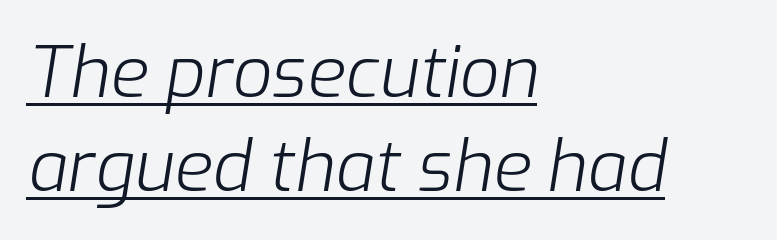
Q: Is the text bold? A: No.
Q: Is the text italic (slanted)? A: Yes, it leans right by about 9 degrees.
Q: Is the text underlined? A: Yes.
Q: How is the paragraph aligned? A: Left-aligned.
Q: Is the spacing between letters normal or unusually wide? A: Normal.
Q: Is the spacing between lines tight, normal or loose? A: Normal.
Q: Width (condensed, normal, or wide)? A: Normal.
Q: Stroke contrast? A: Low.
Q: x-height? A: Medium.
Q: Monospaced? A: No.
